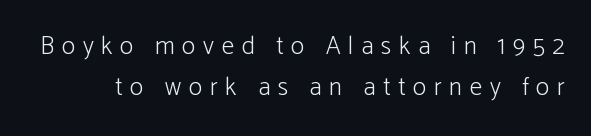
This rendering widens character spacing well past its baseline value. No letter is thick-stroked: the sample isn't bold. Style check: upright. The words here are not underlined. Honestly, the row spacing looks completely unremarkable.
